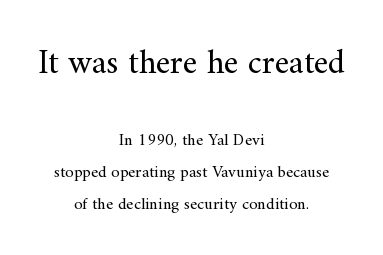
Honestly, there is no underline to notice here at all. Nothing heavy about these letters — not bold at all. Leftover space on each line is divided equally before and after the words. Is this a fixed-width face? No — the glyphs have proportional, varying widths. A typesetter would call this zero additional tracking.
